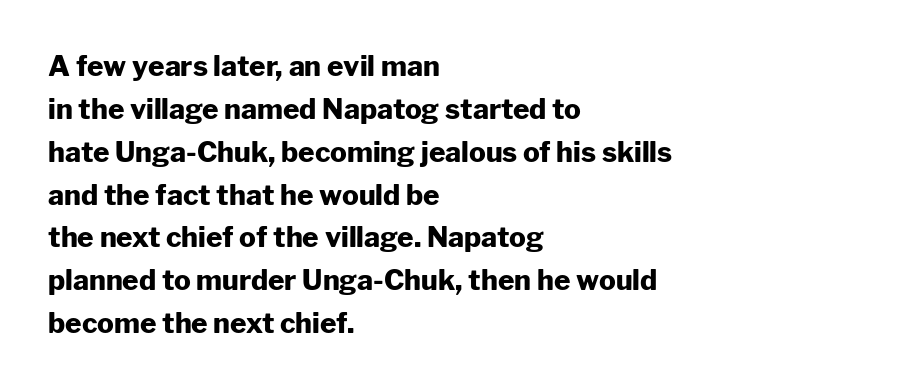
Q: Is the text bold? A: Yes.
Q: Is the text italic (slanted)? A: No, it is upright.
Q: Is the typeface a serif or a sans-serif typeface? A: Sans-serif.
Q: Is the text underlined? A: No.
Q: How is the paragraph aligned? A: Left-aligned.
Q: Is the spacing between letters normal or unusually wide? A: Normal.
Q: Is the spacing between lines tight, normal or loose? A: Normal.
Q: Width (condensed, normal, or wide)? A: Normal.
Q: Stroke contrast? A: Low.
Q: x-height? A: Medium.
Q: Monospaced? A: No.
